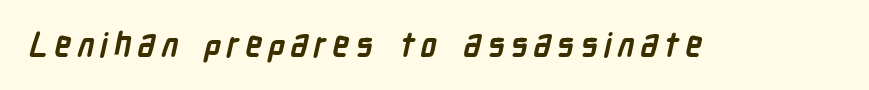
{"serif": "no", "bold": "yes", "weight": "semibold", "width": "condensed", "stroke_contrast": "low", "x_height": "medium", "monospaced": "no", "underline": "no", "glyph_px": 33}
